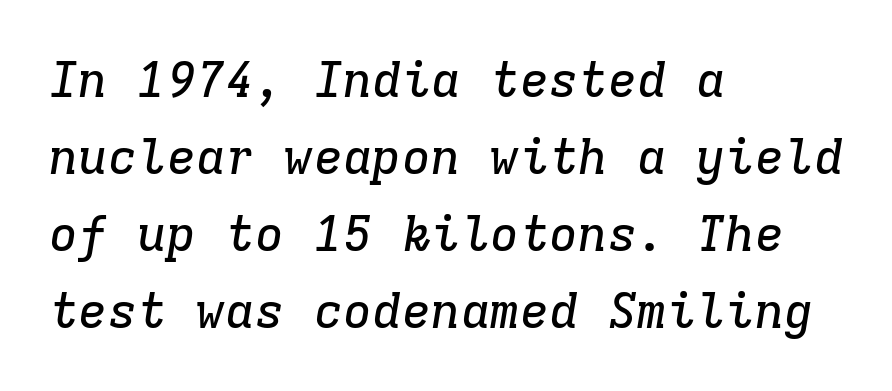
The image shows 49 px serif type, italic (leaning right), monospaced; set left-aligned, normal line spacing (1.57x), normal letter spacing, not underlined; low stroke contrast and a medium x-height.
